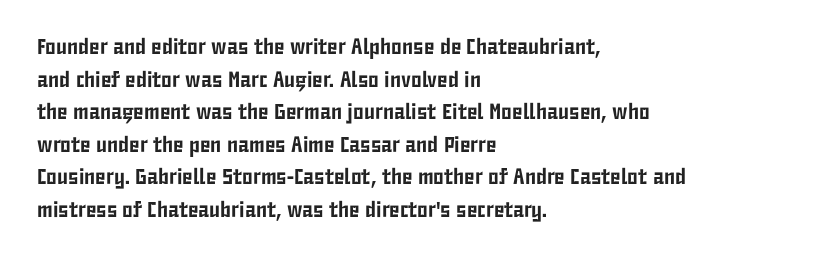
Q: Is the text italic (slanted)? A: No, it is upright.
Q: Is the text underlined? A: No.
Q: How is the paragraph aligned? A: Left-aligned.
Q: Is the spacing between letters normal or unusually wide? A: Normal.
Q: Is the spacing between lines tight, normal or loose? A: Normal.
